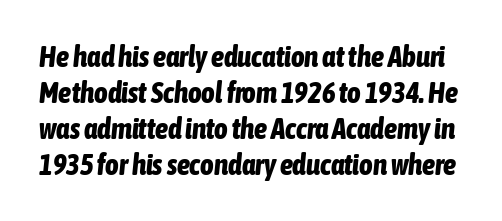
Q: Is the text bold? A: Yes.
Q: Is the text italic (slanted)? A: Yes, it leans right by about 6 degrees.
Q: Is the text underlined? A: No.
Q: Is the spacing between letters normal or unusually wide? A: Normal.
Q: Width (condensed, normal, or wide)? A: Condensed.
Q: Stroke contrast? A: Low.
Q: x-height? A: Medium.
Q: Monospaced? A: No.
